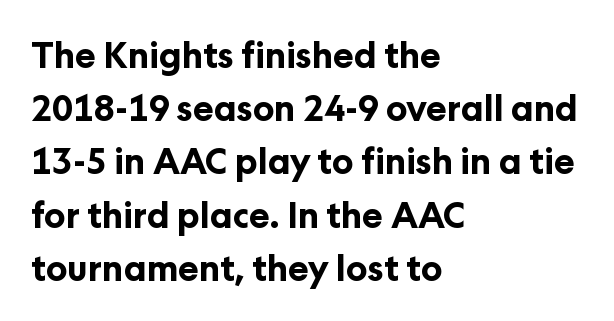
{"serif": "no", "italic": "no", "bold": "yes", "weight": "bold", "width": "normal", "stroke_contrast": "low", "x_height": "medium", "monospaced": "no", "underline": "no", "align": "left", "line_spacing": "normal", "line_spacing_ratio": 1.52, "letter_spacing": "normal", "letter_spacing_em": 0.0, "glyph_px": 35}
